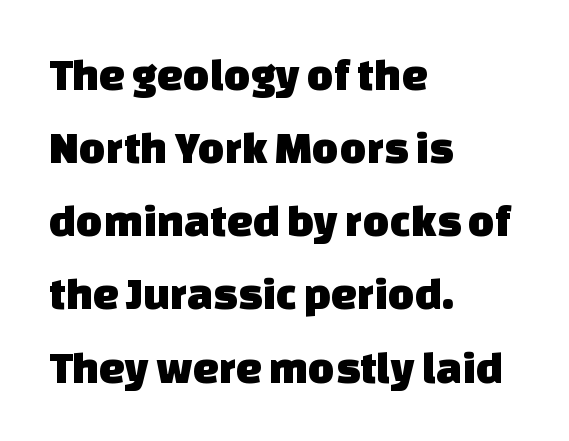
{"serif": "no", "width": "normal", "stroke_contrast": "low", "x_height": "large", "monospaced": "no", "underline": "no", "align": "left", "line_spacing": "normal", "line_spacing_ratio": 1.59, "letter_spacing": "normal", "letter_spacing_em": 0.0, "glyph_px": 46}
